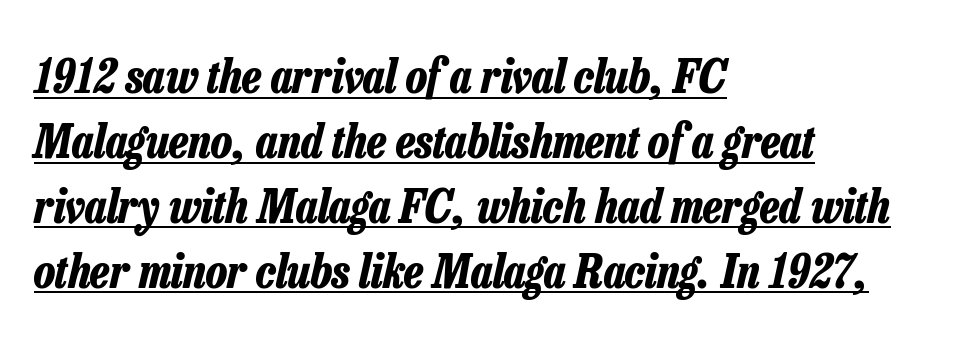
{"italic": "yes", "lean": "right", "slant_degrees": 13, "bold": "yes", "weight": "bold", "width": "condensed", "stroke_contrast": "low", "x_height": "medium", "monospaced": "no", "underline": "yes", "align": "left", "line_spacing": "normal", "line_spacing_ratio": 1.38, "letter_spacing": "normal", "letter_spacing_em": 0.0, "glyph_px": 47}
